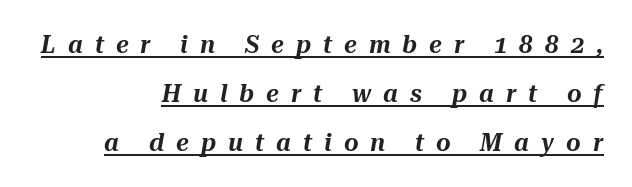
Q: Is the text italic (slanted)? A: Yes, it leans right by about 10 degrees.
Q: Is the text underlined? A: Yes.
Q: How is the paragraph aligned? A: Right-aligned.
Q: Is the spacing between letters normal or unusually wide? A: Unusually wide.
Q: Is the spacing between lines tight, normal or loose? A: Loose.
